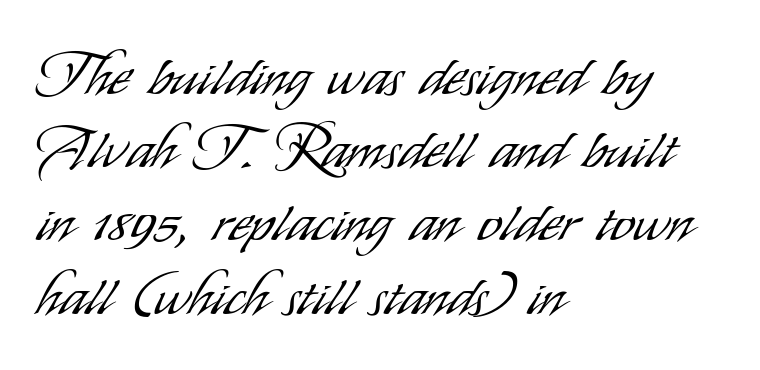
The image shows 60 px light, condensed sans-serif type; set left-aligned, line spacing 1.22x, normal letter spacing, not underlined; low stroke contrast and a small x-height.
